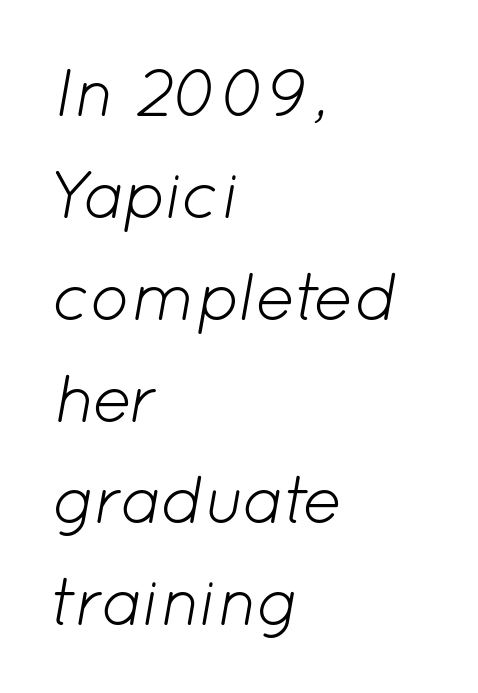
Q: Is the text bold? A: No.
Q: Is the text italic (slanted)? A: Yes, it leans right by about 12 degrees.
Q: Is the text underlined? A: No.
Q: How is the paragraph aligned? A: Left-aligned.
Q: Is the spacing between letters normal or unusually wide? A: Normal.
Q: Is the spacing between lines tight, normal or loose? A: Normal.
Q: Width (condensed, normal, or wide)? A: Normal.
Q: Stroke contrast? A: Low.
Q: x-height? A: Medium.
Q: Monospaced? A: No.
